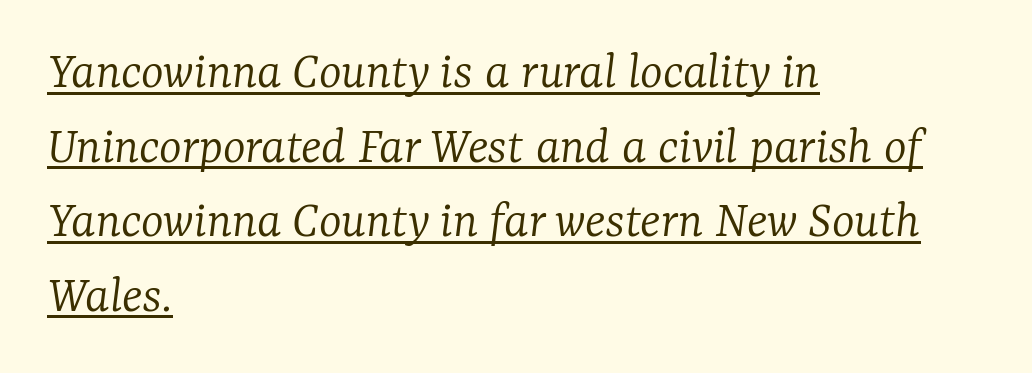
{"serif": "yes", "italic": "yes", "lean": "right", "slant_degrees": 7, "bold": "no", "weight": "light", "width": "normal", "stroke_contrast": "low", "x_height": "medium", "monospaced": "no", "underline": "yes", "align": "left", "line_spacing": "normal", "line_spacing_ratio": 1.38, "letter_spacing": "normal", "letter_spacing_em": 0.0, "glyph_px": 54}
